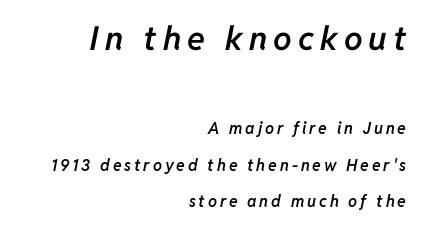
The image shows 33 px semibold type, italic (leaning right); set right-aligned, loose line spacing (2.27x), not underlined; the first (top) block is 2.06x larger; low stroke contrast and a medium x-height.
